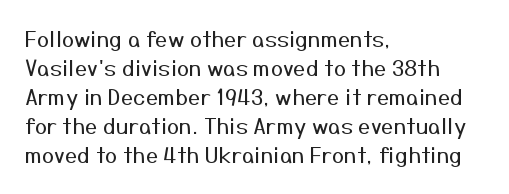
Tall strokes in this sample are plumb rather than angled. The passage shown has conventional tracking throughout. Every row of glyphs begins at an identical x-position on the left. A normal amount of white space separates one row of letters from the next. Type without underlining.
